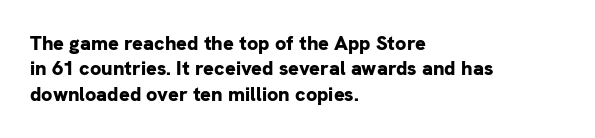
The image shows 20 px bold type, upright; set left-aligned, normal line spacing (1.27x), normal letter spacing, not underlined.
